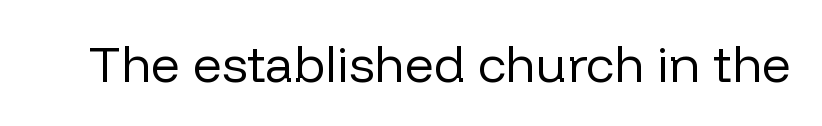
Compared with a typical body face, this is equally light or lighter still. Is the letter spacing exaggerated? No — it looks like the ordinary default. The font family rendered here belongs to the sans-serif group. Just letters on the line, the space beneath them empty. Vertical strokes here are truly vertical. You could not count columns in this text — the font is proportionally spaced.
